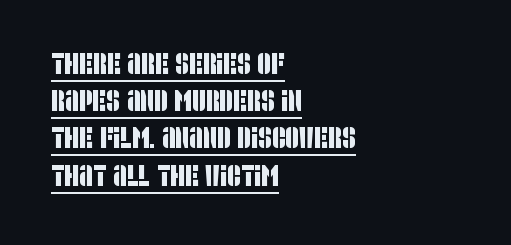
Q: Is the typeface a serif or a sans-serif typeface? A: Sans-serif.
Q: Is the text underlined? A: Yes.
Q: How is the paragraph aligned? A: Left-aligned.
Q: Is the spacing between letters normal or unusually wide? A: Normal.
Q: Width (condensed, normal, or wide)? A: Condensed.
Q: Stroke contrast? A: Low.
Q: x-height? A: Large.
Q: Monospaced? A: No.
